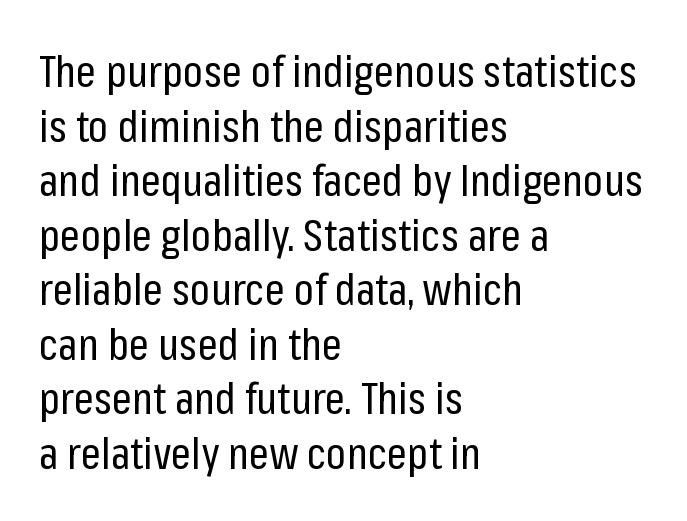
The image shows 44 px regular-weight, condensed sans-serif type, upright; set left-aligned, line spacing 1.24x, normal letter spacing, not underlined; low stroke contrast and a medium x-height.
